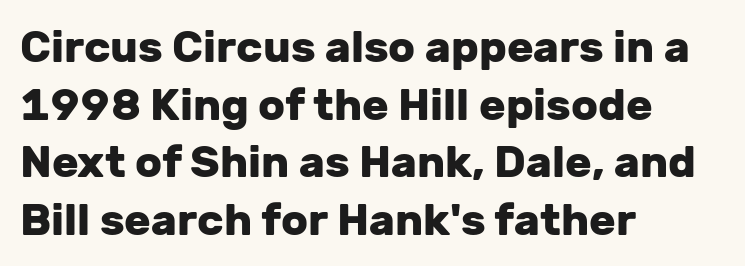
Q: Is the text bold? A: Yes.
Q: Is the text italic (slanted)? A: No, it is upright.
Q: Is the typeface a serif or a sans-serif typeface? A: Sans-serif.
Q: Is the text underlined? A: No.
Q: How is the paragraph aligned? A: Left-aligned.
Q: Is the spacing between letters normal or unusually wide? A: Normal.
Q: Is the spacing between lines tight, normal or loose? A: Normal.
Q: Width (condensed, normal, or wide)? A: Normal.
Q: Stroke contrast? A: Low.
Q: x-height? A: Medium.
Q: Monospaced? A: No.
